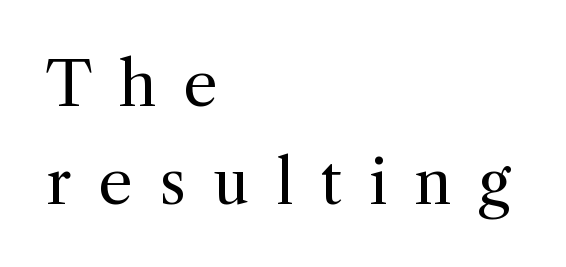
{"serif": "yes", "italic": "no", "bold": "no", "weight": "regular", "width": "normal", "x_height": "medium", "monospaced": "no", "underline": "no", "align": "left", "line_spacing": "normal", "line_spacing_ratio": 1.61, "letter_spacing": "wide", "letter_spacing_em": 0.44, "glyph_px": 61}
